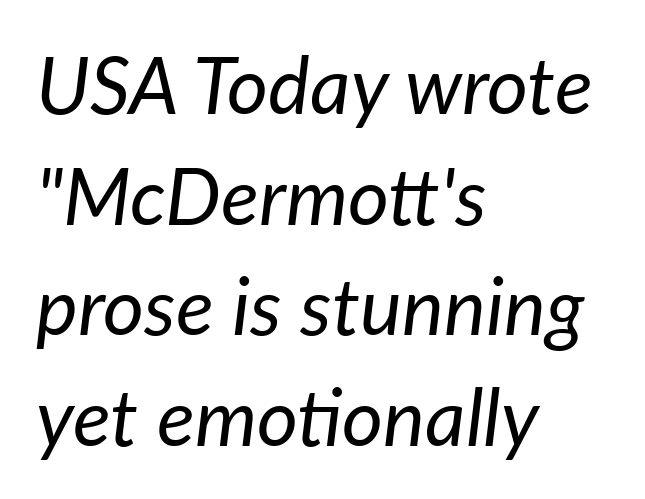
Q: Is the text bold? A: No.
Q: Is the text italic (slanted)? A: Yes, it leans right by about 7 degrees.
Q: Is the text underlined? A: No.
Q: How is the paragraph aligned? A: Left-aligned.
Q: Is the spacing between letters normal or unusually wide? A: Normal.
Q: Is the spacing between lines tight, normal or loose? A: Normal.
Q: Width (condensed, normal, or wide)? A: Normal.
Q: Stroke contrast? A: Low.
Q: x-height? A: Medium.
Q: Monospaced? A: No.
